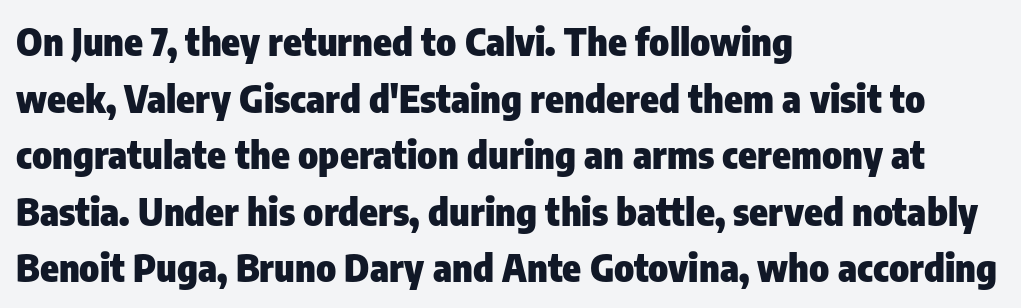
Q: Is the text bold? A: Yes.
Q: Is the text italic (slanted)? A: No, it is upright.
Q: Is the typeface a serif or a sans-serif typeface? A: Sans-serif.
Q: Is the text underlined? A: No.
Q: How is the paragraph aligned? A: Left-aligned.
Q: Is the spacing between letters normal or unusually wide? A: Normal.
Q: Is the spacing between lines tight, normal or loose? A: Normal.
Q: Width (condensed, normal, or wide)? A: Condensed.
Q: Stroke contrast? A: Low.
Q: x-height? A: Medium.
Q: Monospaced? A: No.
